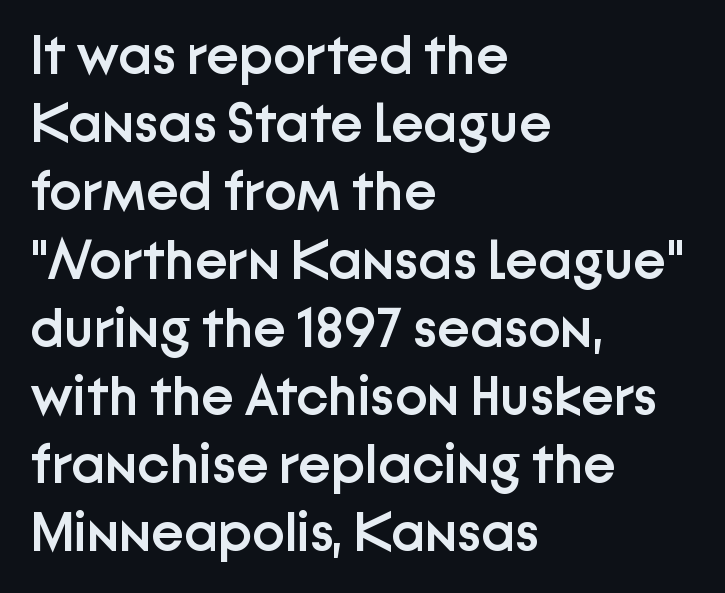
Q: Is the text bold? A: Semi-bold.
Q: Is the text italic (slanted)? A: No, it is upright.
Q: Is the typeface a serif or a sans-serif typeface? A: Sans-serif.
Q: Is the text underlined? A: No.
Q: How is the paragraph aligned? A: Left-aligned.
Q: Is the spacing between letters normal or unusually wide? A: Normal.
Q: Width (condensed, normal, or wide)? A: Normal.
Q: Stroke contrast? A: Low.
Q: x-height? A: Medium.
Q: Monospaced? A: No.
